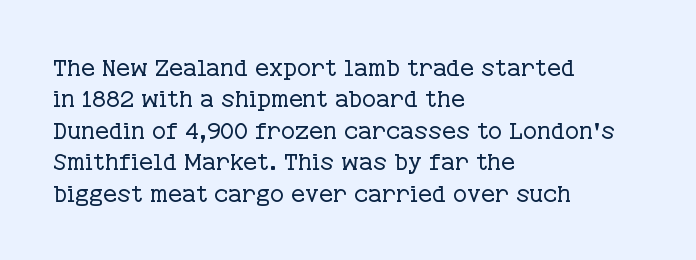
Q: Is the text bold? A: No.
Q: Is the text italic (slanted)? A: No, it is upright.
Q: Is the text underlined? A: No.
Q: How is the paragraph aligned? A: Left-aligned.
Q: Is the spacing between letters normal or unusually wide? A: Normal.
Q: Is the spacing between lines tight, normal or loose? A: Normal.
